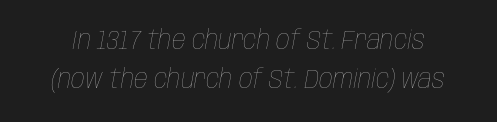
Q: Is the text bold? A: No.
Q: Is the text italic (slanted)? A: Yes, it leans right by about 10 degrees.
Q: Is the text underlined? A: No.
Q: Is the spacing between letters normal or unusually wide? A: Normal.
Q: Is the spacing between lines tight, normal or loose? A: Normal.
